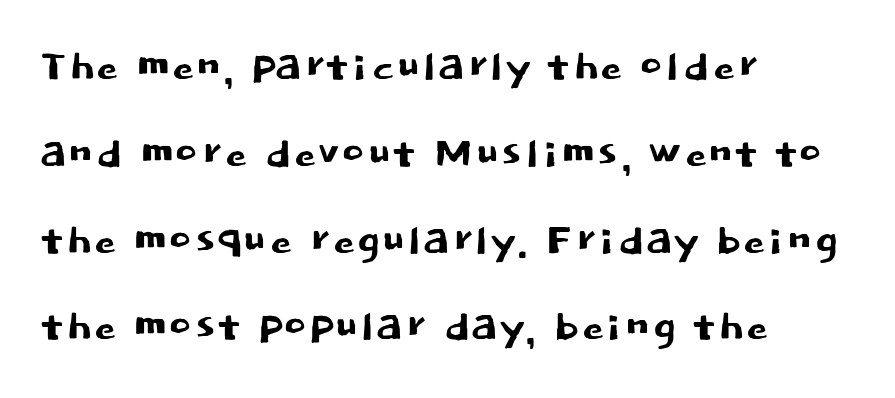
Q: Is the text italic (slanted)? A: No, it is upright.
Q: Is the typeface a serif or a sans-serif typeface? A: Sans-serif.
Q: Is the text underlined? A: No.
Q: How is the paragraph aligned? A: Left-aligned.
Q: Is the spacing between letters normal or unusually wide? A: Normal.
Q: Is the spacing between lines tight, normal or loose? A: Normal.
Q: Width (condensed, normal, or wide)? A: Normal.
Q: Stroke contrast? A: Low.
Q: x-height? A: Large.
Q: Monospaced? A: No.
